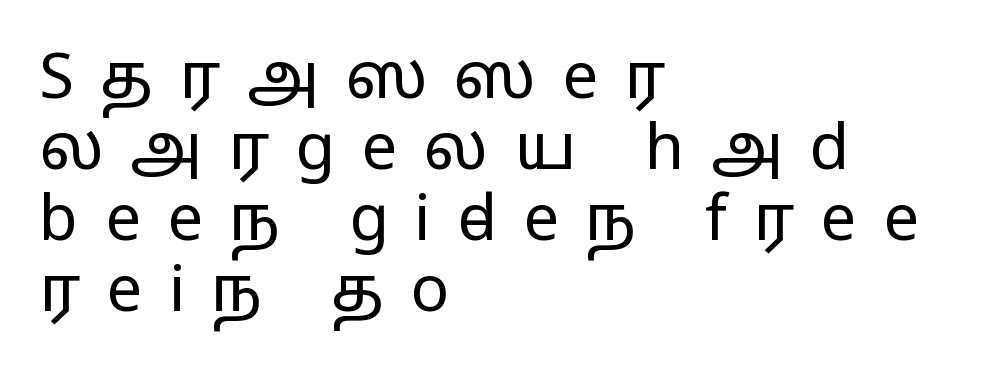
{"serif": "no", "italic": "no", "bold": "no", "weight": "regular", "width": "wide", "stroke_contrast": "low", "x_height": "medium", "monospaced": "no", "underline": "no", "align": "left", "line_spacing": "tight", "line_spacing_ratio": 1.11, "letter_spacing": "wide", "letter_spacing_em": 0.41, "glyph_px": 64}
